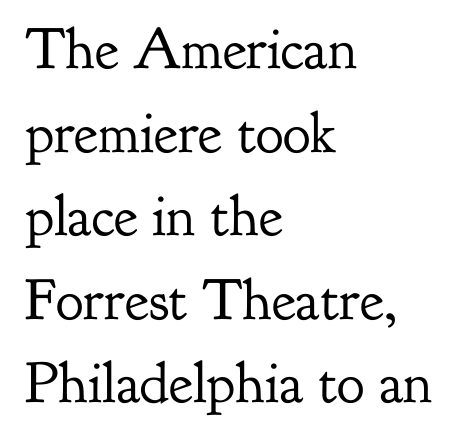
The image shows 58 px regular-weight serif type, upright; set left-aligned, normal line spacing (1.44x), normal letter spacing, not underlined; low stroke contrast and a small x-height.
